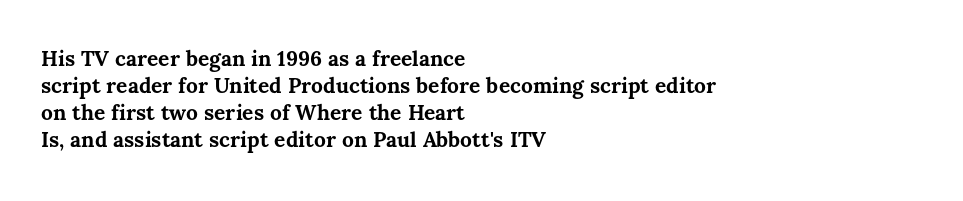
Which margin do the lines hug? The left one — the right edge is uneven. The foot of each line stays bare and open. Strokes here are thick enough to call this a true bold. Does the lettering tilt? It doesn't — this is upright. You could call the tracking neutral — neither tight nor loose. Interline gaps are of average width in this sample.
